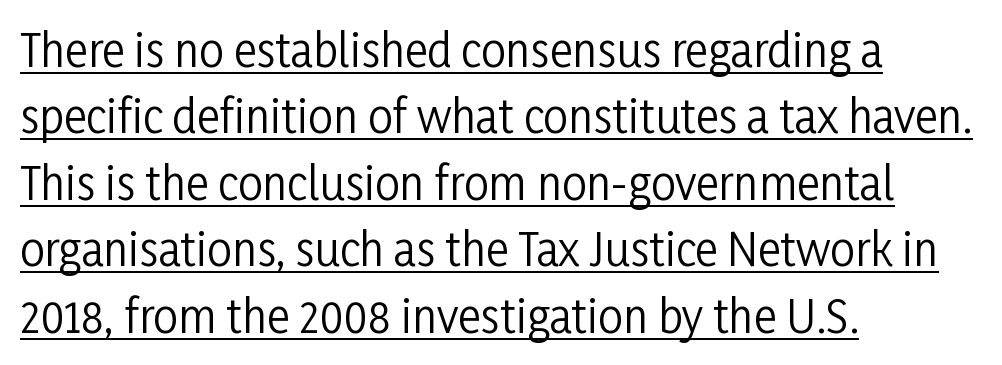
Q: Is the text bold? A: No.
Q: Is the text italic (slanted)? A: No, it is upright.
Q: Is the typeface a serif or a sans-serif typeface? A: Sans-serif.
Q: Is the text underlined? A: Yes.
Q: How is the paragraph aligned? A: Left-aligned.
Q: Is the spacing between letters normal or unusually wide? A: Normal.
Q: Is the spacing between lines tight, normal or loose? A: Normal.
Q: Width (condensed, normal, or wide)? A: Condensed.
Q: Stroke contrast? A: Low.
Q: x-height? A: Medium.
Q: Monospaced? A: No.
